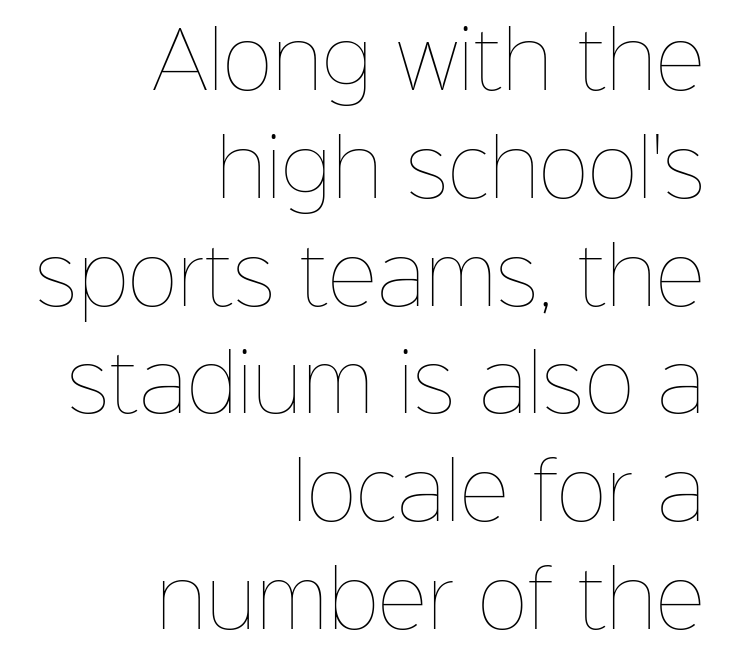
The image shows 77 px thin type, upright; set right-aligned, normal line spacing (1.4x), normal letter spacing, not underlined; low stroke contrast and a medium x-height.
